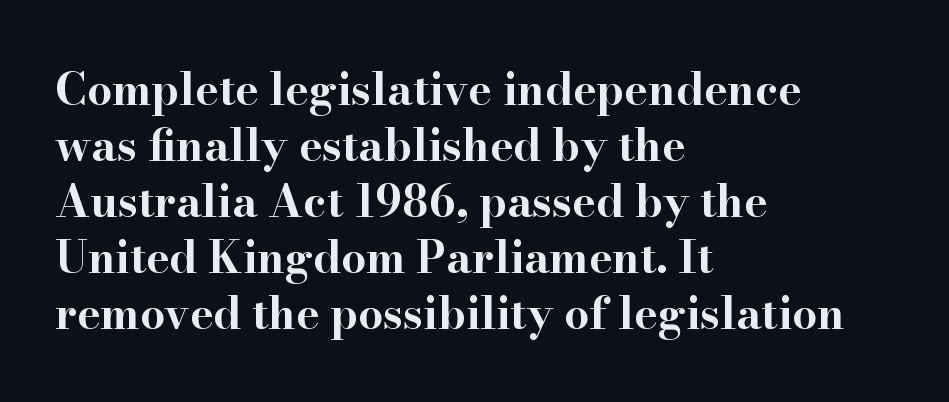
Casual observation: everything's shoved over to the left. The letters stand straight up with perfectly vertical stems. Weight: bold. Tracking here is standard; glyphs follow each other at the usual distance. The baseline area is clear. A normal amount of white space separates one row of letters from the next.
